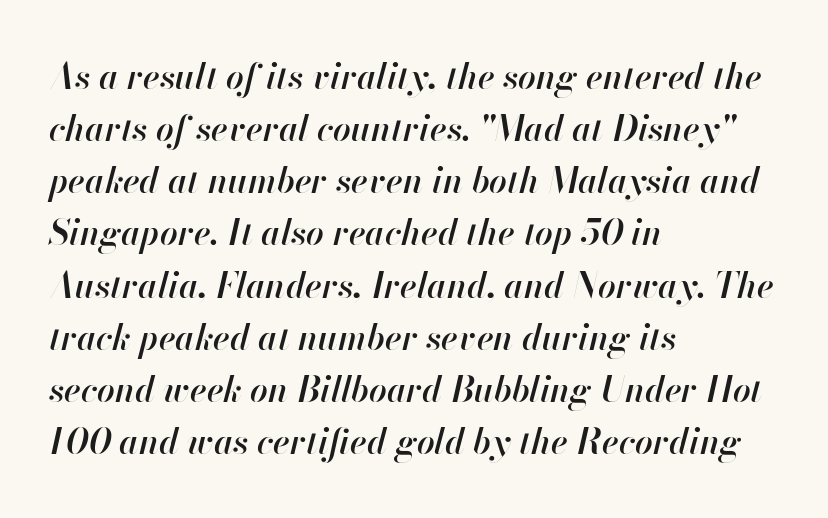
{"italic": "yes", "lean": "right", "slant_degrees": 13, "bold": "semi", "weight": "semibold", "width": "normal", "stroke_contrast": "high", "x_height": "small", "monospaced": "no", "underline": "no", "align": "left", "line_spacing": "normal", "line_spacing_ratio": 1.49, "letter_spacing": "normal", "letter_spacing_em": 0.0, "glyph_px": 35}
